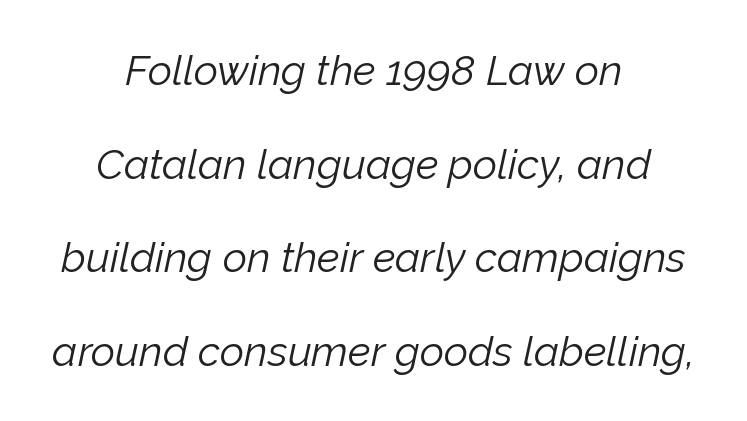
The image shows 42 px light type, italic (leaning right); set centered, loose line spacing (2.23x), normal letter spacing, not underlined; low stroke contrast and a medium x-height.
